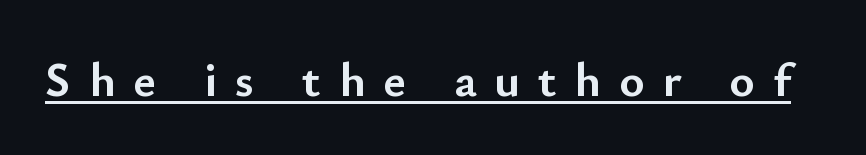
Q: Is the text bold? A: Yes.
Q: Is the text italic (slanted)? A: No, it is upright.
Q: Is the typeface a serif or a sans-serif typeface? A: Sans-serif.
Q: Is the text underlined? A: Yes.
Q: Is the spacing between letters normal or unusually wide? A: Unusually wide.
Q: Width (condensed, normal, or wide)? A: Normal.
Q: Stroke contrast? A: Low.
Q: x-height? A: Small.
Q: Monospaced? A: No.
